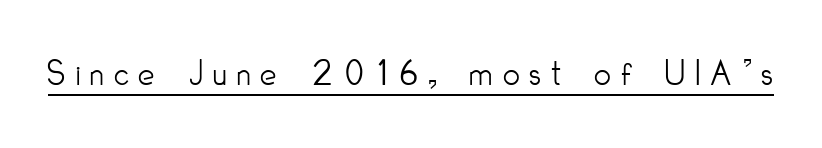
Q: Is the text bold? A: No.
Q: Is the text italic (slanted)? A: No, it is upright.
Q: Is the typeface a serif or a sans-serif typeface? A: Sans-serif.
Q: Is the text underlined? A: Yes.
Q: Is the spacing between letters normal or unusually wide? A: Unusually wide.
Q: Width (condensed, normal, or wide)? A: Condensed.
Q: Stroke contrast? A: Low.
Q: x-height? A: Small.
Q: Monospaced? A: No.
